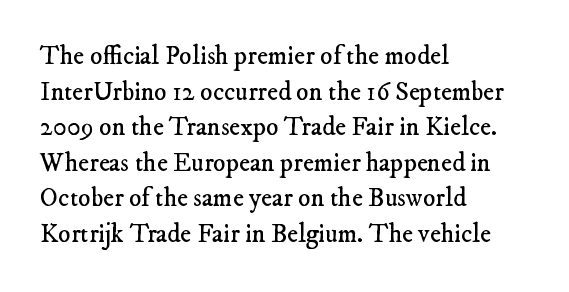
Q: Is the text bold? A: No.
Q: Is the text underlined? A: No.
Q: How is the paragraph aligned? A: Left-aligned.
Q: Is the spacing between letters normal or unusually wide? A: Normal.
Q: Is the spacing between lines tight, normal or loose? A: Normal.
